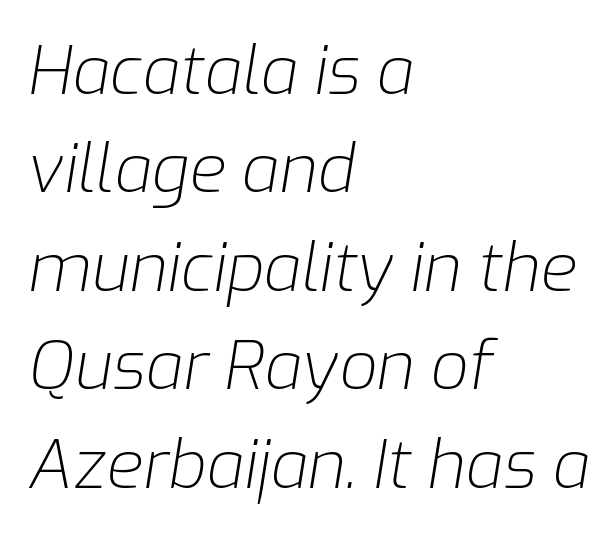
Varying glyph widths throughout — classic text-font behaviour. The letters sit at their default tracking, neither squeezed nor spread. Glance below the letters and you will spot only blank space. Evenly set lines give the paragraph a standard silhouette.
